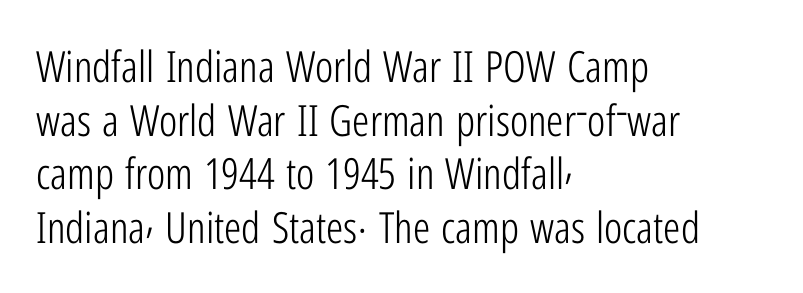
Check under the words: just untouched page. Each letter keeps its own natural width here, so spacing adapts to shape. A normal amount of white space separates one row of letters from the next. The letters look calm and open, with moderate or lighter stems. In CSS terms this would be text-align: left.
